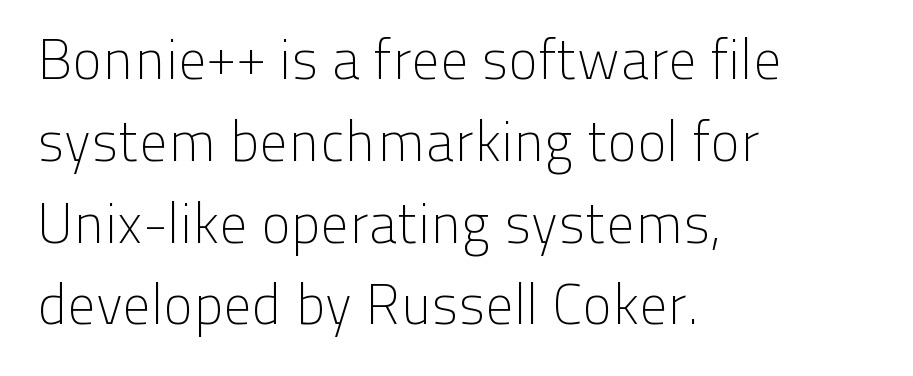
The image shows 56 px light sans-serif type, upright; set left-aligned, normal line spacing (1.46x), normal letter spacing, not underlined; low stroke contrast and a medium x-height.
